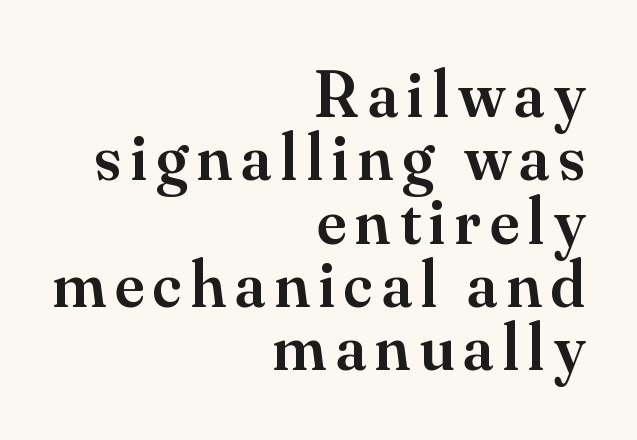
{"serif": "yes", "italic": "no", "bold": "semi", "weight": "semibold", "width": "normal", "stroke_contrast": "medium", "x_height": "small", "monospaced": "no", "underline": "no", "align": "right", "line_spacing": "tight", "line_spacing_ratio": 0.96, "glyph_px": 66}
